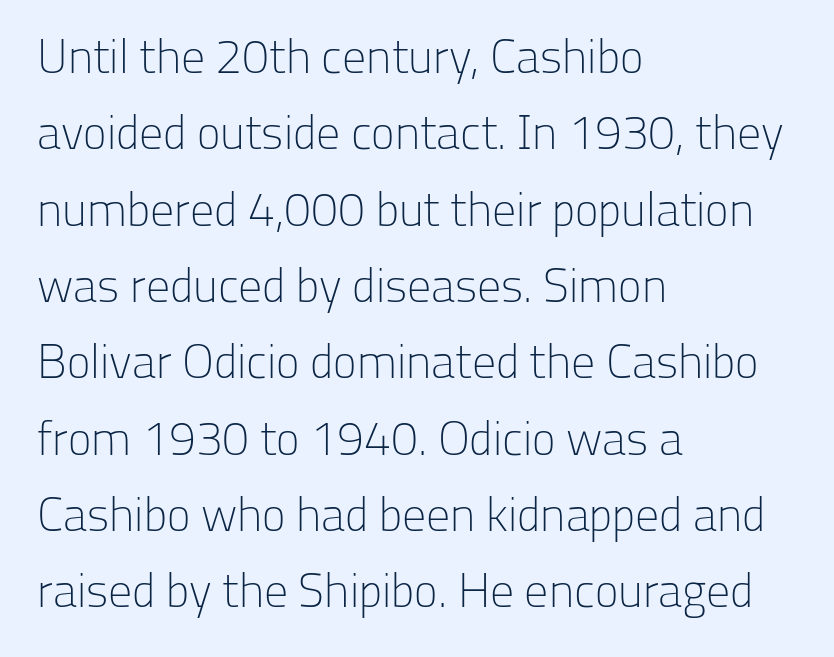
The image shows 48 px light sans-serif type, upright; set left-aligned, normal line spacing (1.59x), normal letter spacing, not underlined; low stroke contrast and a medium x-height.
